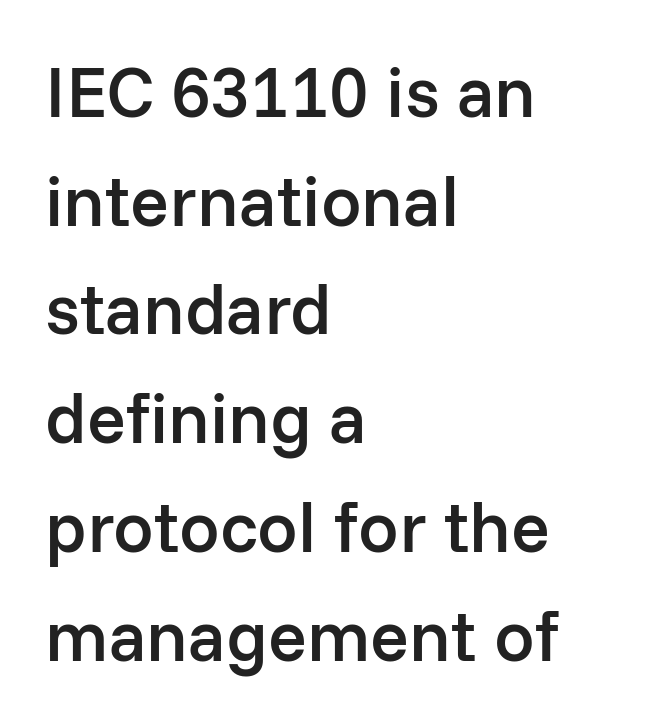
The image shows 72 px semibold sans-serif type, upright; set left-aligned, normal line spacing (1.51x), normal letter spacing, not underlined; low stroke contrast and a medium x-height.
